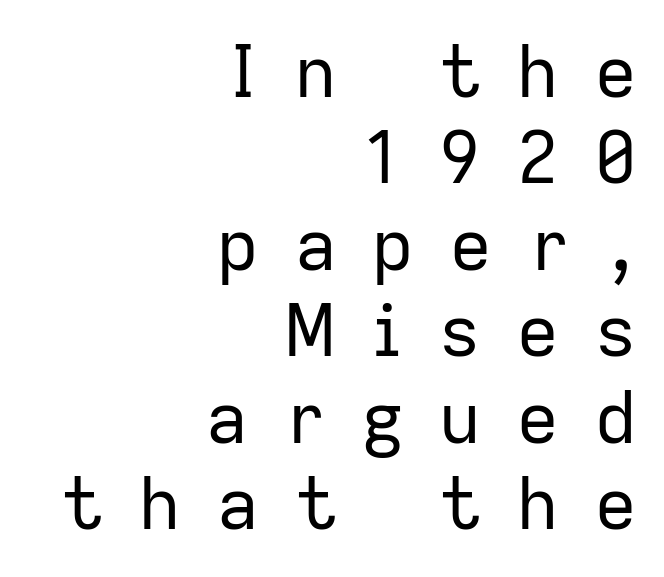
Do the characters align in a grid? No, the font is proportional. No word sits above an underline. Caption: face not bold, strokes unweighted. Leftover space on each line is placed entirely before the opening word. Loose tracking; the words dissolve into strings of separated letters.
